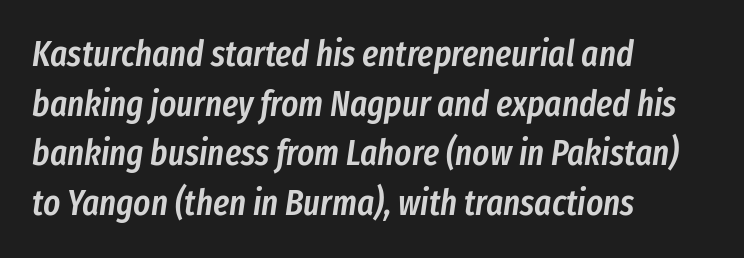
Q: Is the text bold? A: Semi-bold.
Q: Is the text italic (slanted)? A: Yes, it leans right by about 8 degrees.
Q: Is the text underlined? A: No.
Q: How is the paragraph aligned? A: Left-aligned.
Q: Is the spacing between letters normal or unusually wide? A: Normal.
Q: Is the spacing between lines tight, normal or loose? A: Normal.
Q: Width (condensed, normal, or wide)? A: Condensed.
Q: Stroke contrast? A: Low.
Q: x-height? A: Medium.
Q: Monospaced? A: No.
